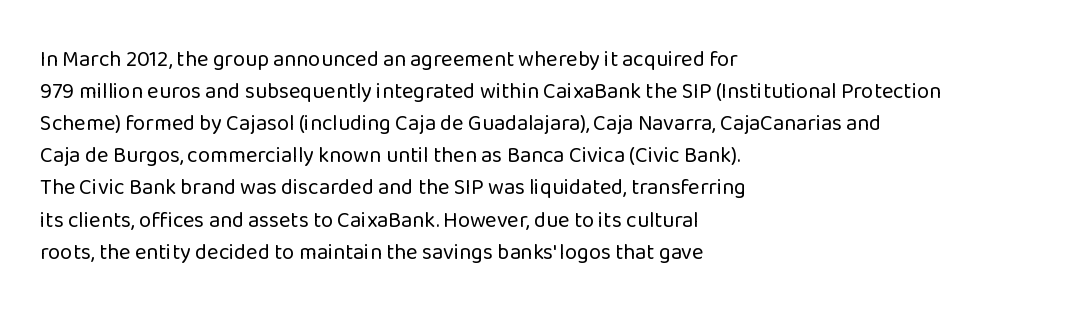
Weight: in the light-to-regular range. These lines keep a tight, regular rhythm from letter to letter. Any mark beneath the type? The region is blank. Left-aligned paragraph, ragged on the right. If you drew a line through each stem, it would be perfectly vertical. Honestly, the row spacing looks completely unremarkable.
